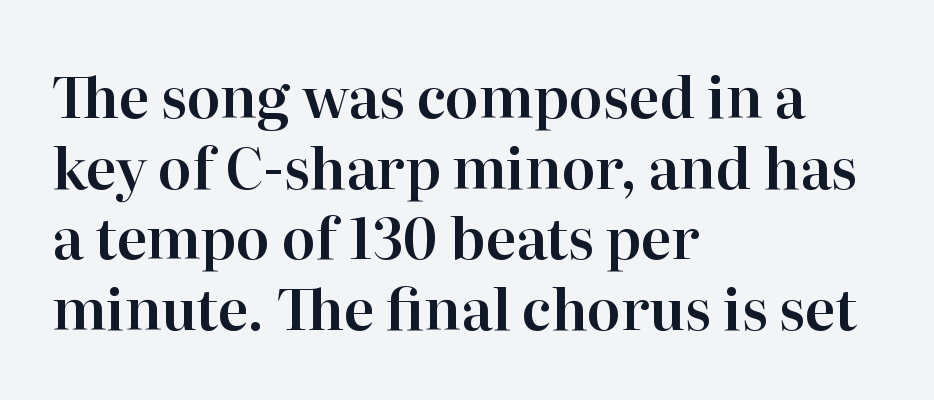
Q: Is the text italic (slanted)? A: No, it is upright.
Q: Is the typeface a serif or a sans-serif typeface? A: Serif.
Q: Is the text underlined? A: No.
Q: How is the paragraph aligned? A: Left-aligned.
Q: Is the spacing between letters normal or unusually wide? A: Normal.
Q: Is the spacing between lines tight, normal or loose? A: Normal.
Q: Width (condensed, normal, or wide)? A: Normal.
Q: Stroke contrast? A: High.
Q: x-height? A: Medium.
Q: Monospaced? A: No.
